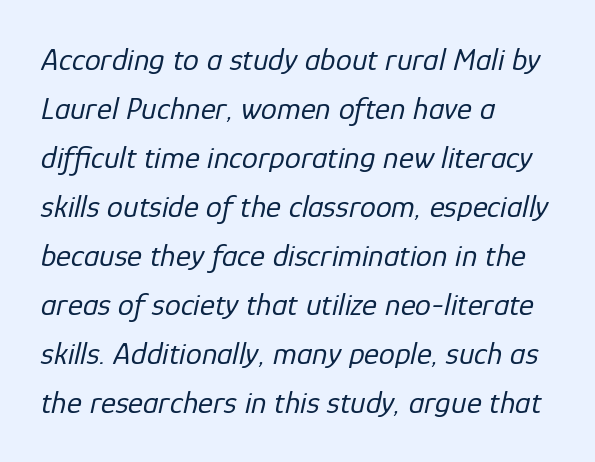
The image shows 32 px regular-weight type, italic (leaning right); set left-aligned, normal line spacing (1.53x), normal letter spacing, not underlined; low stroke contrast and a medium x-height.
